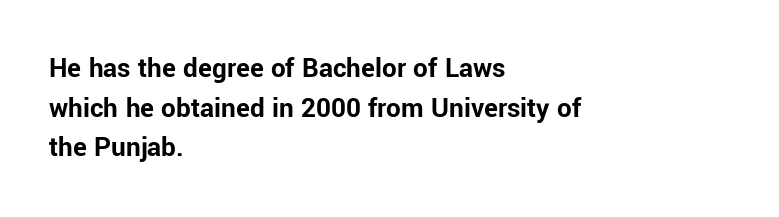
{"serif": "no", "italic": "no", "bold": "yes", "weight": "bold", "width": "normal", "stroke_contrast": "low", "x_height": "medium", "monospaced": "no", "underline": "no", "align": "left", "line_spacing": "normal", "line_spacing_ratio": 1.37, "letter_spacing": "normal", "letter_spacing_em": 0.0, "glyph_px": 29}
